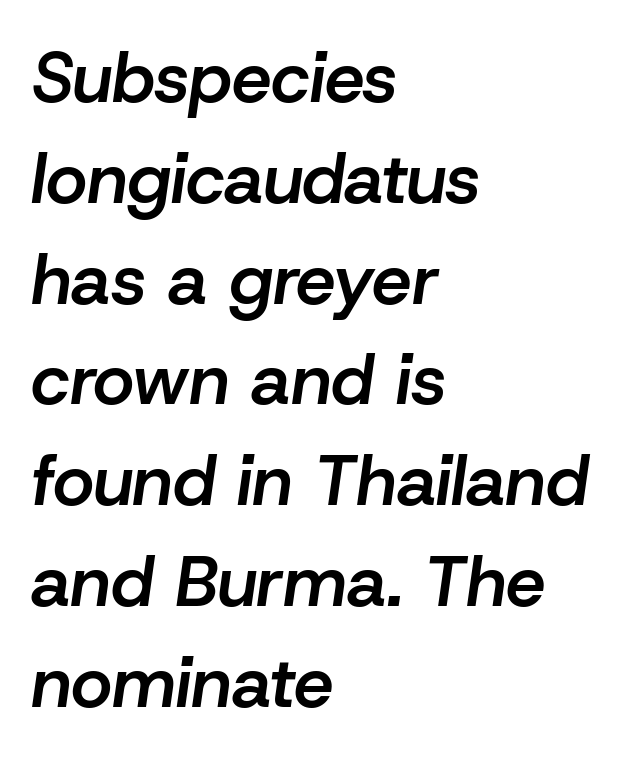
{"italic": "yes", "lean": "right", "slant_degrees": 8, "bold": "semi", "weight": "semibold", "width": "normal", "stroke_contrast": "low", "x_height": "medium", "monospaced": "no", "underline": "no", "align": "left", "line_spacing": "normal", "line_spacing_ratio": 1.42, "letter_spacing": "normal", "letter_spacing_em": 0.0, "glyph_px": 71}
